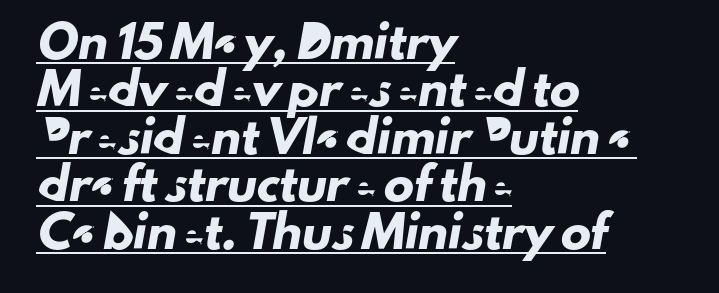
{"serif": "no", "width": "normal", "stroke_contrast": "low", "x_height": "small", "monospaced": "no", "underline": "yes", "align": "left", "line_spacing": "normal", "line_spacing_ratio": 1.58, "letter_spacing": "normal", "letter_spacing_em": 0.0, "glyph_px": 30}
